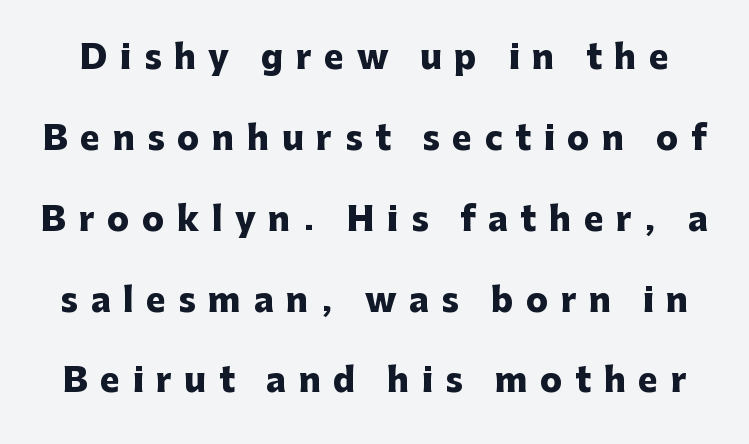
The image shows 33 px heavy sans-serif type, upright; set loose line spacing (2.45x), unusually wide letter spacing (+0.38 em), not underlined; low stroke contrast and a medium x-height.
